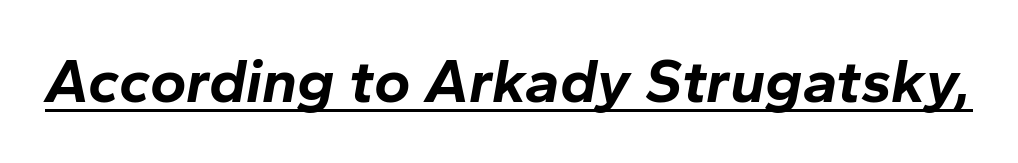
Q: Is the text bold? A: Yes.
Q: Is the text italic (slanted)? A: Yes, it leans right by about 10 degrees.
Q: Is the text underlined? A: Yes.
Q: Is the spacing between letters normal or unusually wide? A: Normal.
Q: Width (condensed, normal, or wide)? A: Normal.
Q: Stroke contrast? A: Low.
Q: x-height? A: Medium.
Q: Monospaced? A: No.
